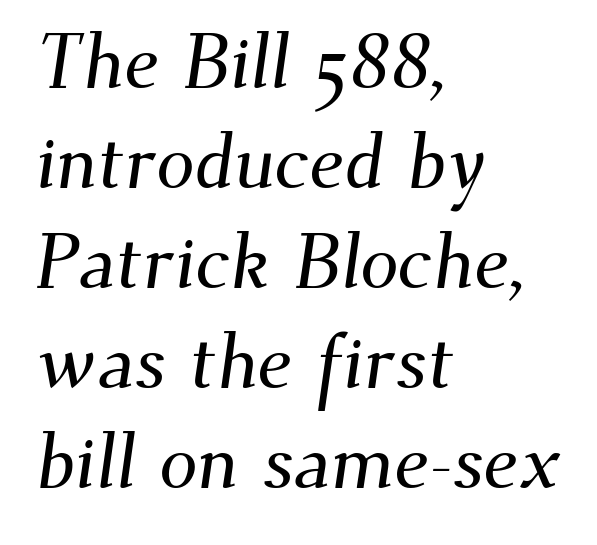
The typeface chosen for these lines features serifs. If you drew a ruler down the left edge, every line would touch it. Varying glyph widths throughout — classic text-font behaviour. The horizontal fit of the characters is conventional and even.
